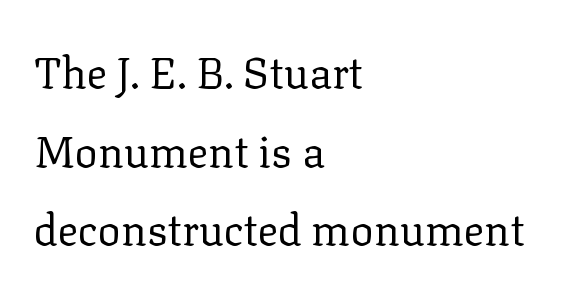
Descender tails drop into unmarked territory. The letters sit at their default tracking, neither squeezed nor spread. No letter is thick-stroked: the sample isn't bold. Spacing verdict: proportional, widths tailored to each character. Unlike a clean sans, this face finishes its strokes with serifs.
